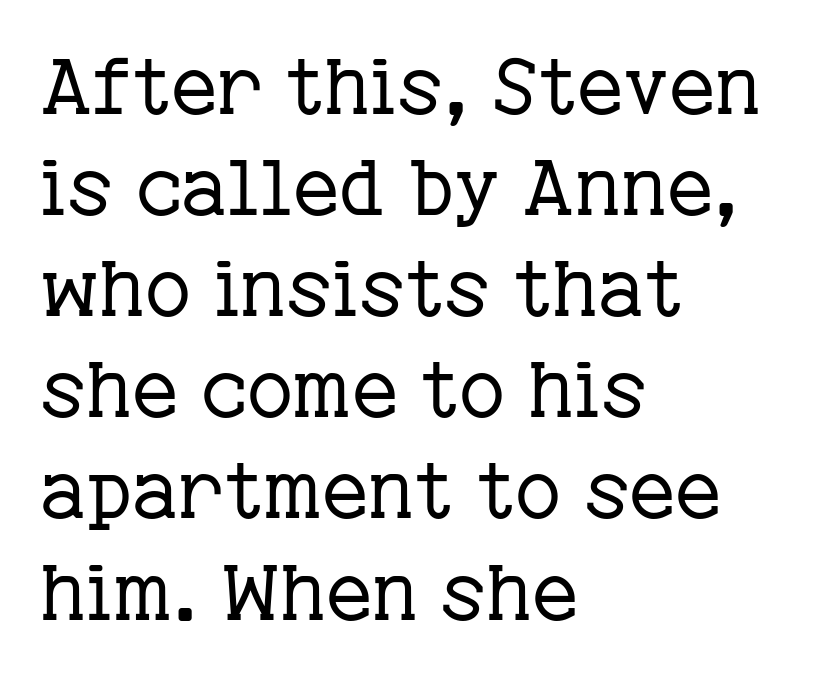
{"serif": "yes", "italic": "no", "bold": "no", "weight": "regular", "width": "normal", "stroke_contrast": "low", "x_height": "medium", "monospaced": "no", "underline": "no", "align": "left", "line_spacing": "normal", "line_spacing_ratio": 1.28, "letter_spacing": "normal", "letter_spacing_em": 0.0, "glyph_px": 79}
